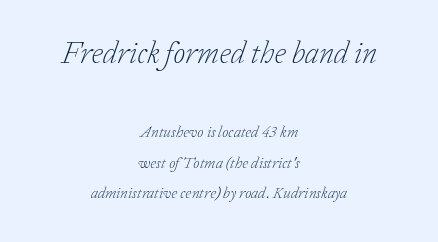
{"serif": "yes", "italic": "yes", "lean": "right", "slant_degrees": 20, "bold": "no", "weight": "light", "width": "normal", "stroke_contrast": "low", "x_height": "medium", "monospaced": "no", "underline": "no", "align": "center", "line_spacing": "loose", "line_spacing_ratio": 1.93, "letter_spacing": "normal", "letter_spacing_em": 0.0, "larger_block": "first", "size_ratio": 1.94, "glyph_px": 31}
